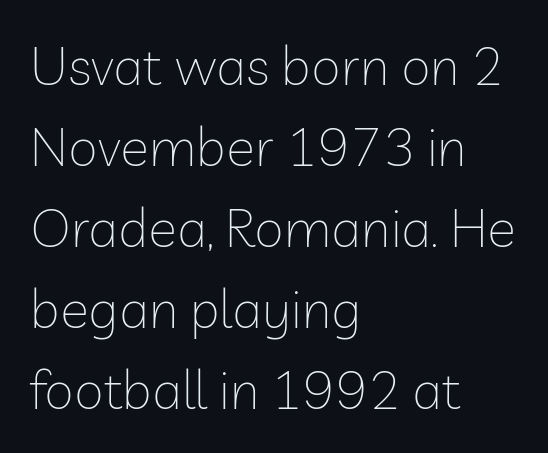
The image shows 54 px thin sans-serif type, upright; set left-aligned, normal line spacing (1.5x), normal letter spacing, not underlined; low stroke contrast and a medium x-height.
